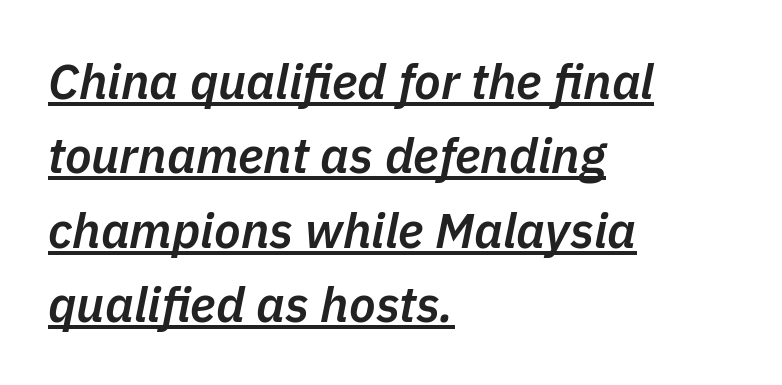
This is the in-between weight designers call semibold or demi. The lines sit at an ordinary, default distance from one another. Honestly, the underline is the first thing you notice here. Nothing unusual about the tracking: characters are spaced as the font intends.
